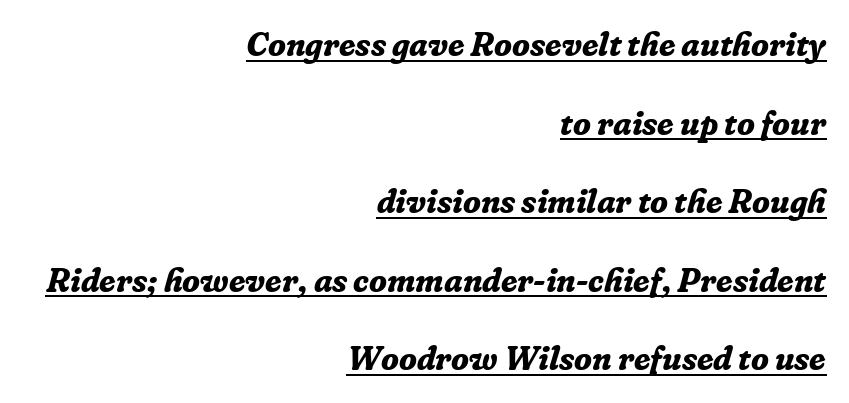
Q: Is the text bold? A: Yes.
Q: Is the text italic (slanted)? A: Yes, it leans right by about 16 degrees.
Q: Is the typeface a serif or a sans-serif typeface? A: Serif.
Q: Is the text underlined? A: Yes.
Q: How is the paragraph aligned? A: Right-aligned.
Q: Is the spacing between letters normal or unusually wide? A: Normal.
Q: Is the spacing between lines tight, normal or loose? A: Loose.
Q: Width (condensed, normal, or wide)? A: Normal.
Q: Stroke contrast? A: Low.
Q: x-height? A: Medium.
Q: Monospaced? A: No.
